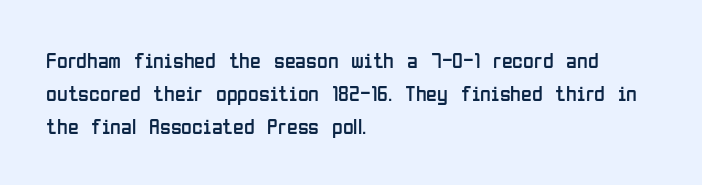
The image shows 22 px text type, upright; set left-aligned, normal line spacing (1.5x), normal letter spacing, not underlined.
